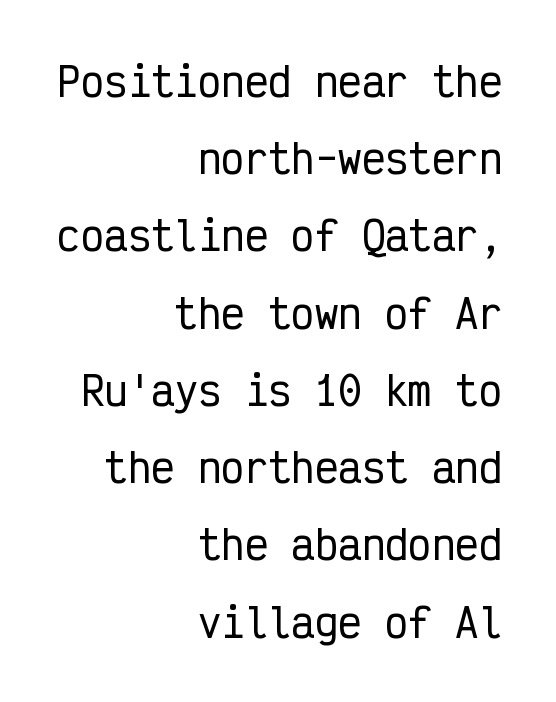
{"serif": "no", "italic": "no", "width": "condensed", "stroke_contrast": "low", "x_height": "medium", "monospaced": "yes", "underline": "no", "align": "right", "line_spacing": "loose", "line_spacing_ratio": 1.98, "letter_spacing": "normal", "letter_spacing_em": 0.0, "glyph_px": 39}
